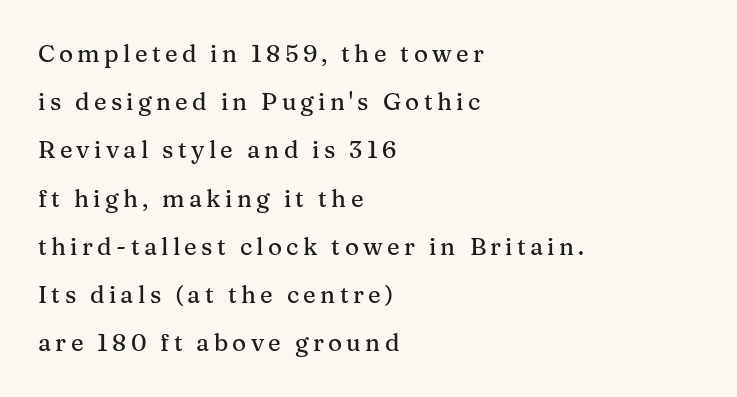
The image shows 24 px text type, upright; set left-aligned, loose line spacing (2.01x), not underlined.
